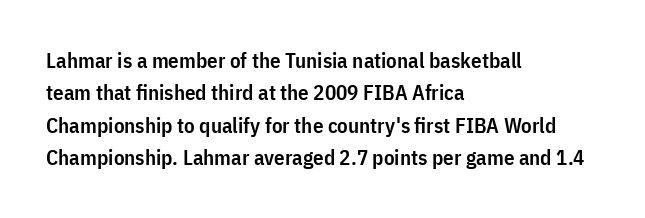
{"italic": "no", "bold": "semi", "underline": "no", "align": "left", "line_spacing": "normal", "line_spacing_ratio": 1.54, "letter_spacing": "normal", "letter_spacing_em": 0.0, "glyph_px": 21}
